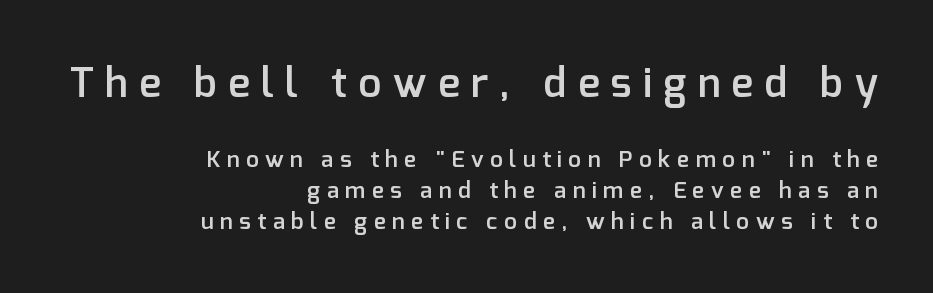
The image shows 41 px semibold sans-serif type, upright; set right-aligned, normal line spacing (1.35x), unusually wide letter spacing (+0.28 em), not underlined; the first (top) block is 1.78x larger; low stroke contrast and a medium x-height.
